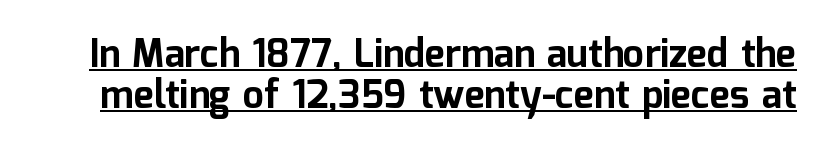
{"serif": "no", "italic": "no", "bold": "yes", "weight": "bold", "width": "normal", "stroke_contrast": "low", "x_height": "medium", "monospaced": "no", "underline": "yes", "line_spacing": "tight", "line_spacing_ratio": 1.09, "letter_spacing": "normal", "letter_spacing_em": 0.0, "glyph_px": 38}
